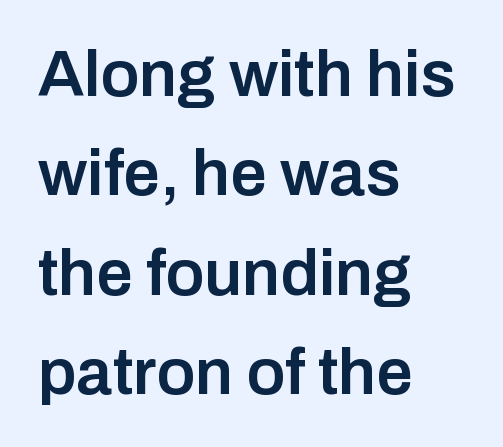
The image shows 65 px semibold sans-serif type, upright; set left-aligned, normal line spacing (1.53x), normal letter spacing, not underlined; low stroke contrast and a medium x-height.
